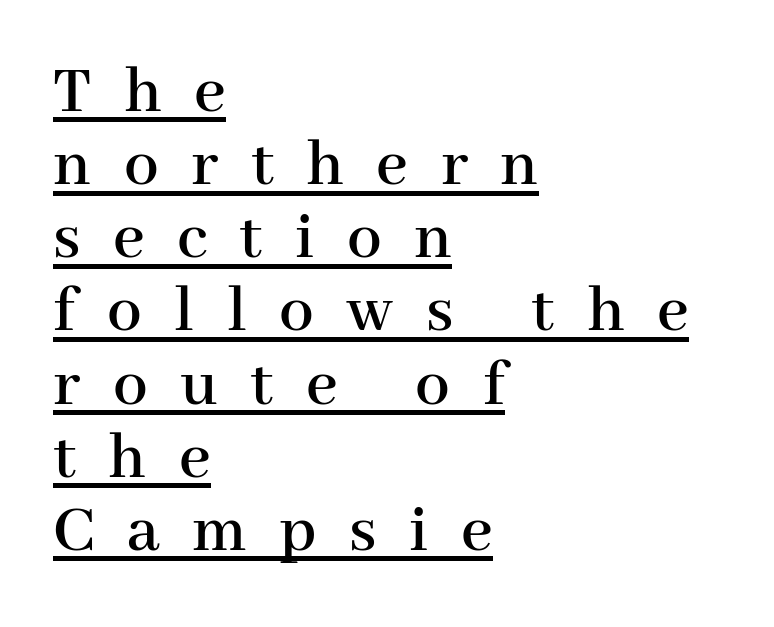
Q: Is the text italic (slanted)? A: No, it is upright.
Q: Is the typeface a serif or a sans-serif typeface? A: Serif.
Q: Is the text underlined? A: Yes.
Q: How is the paragraph aligned? A: Left-aligned.
Q: Is the spacing between letters normal or unusually wide? A: Unusually wide.
Q: Is the spacing between lines tight, normal or loose? A: Tight.
Q: Width (condensed, normal, or wide)? A: Normal.
Q: Stroke contrast? A: High.
Q: x-height? A: Medium.
Q: Monospaced? A: No.
